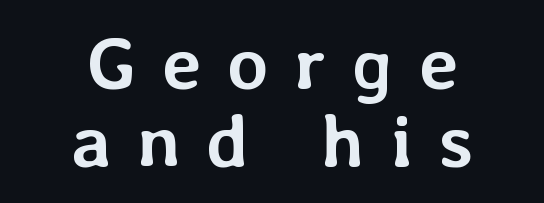
The image shows 75 px semibold type, upright; set centered, tight line spacing (1.04x), unusually wide letter spacing (+0.34 em), not underlined; low stroke contrast and a medium x-height.
